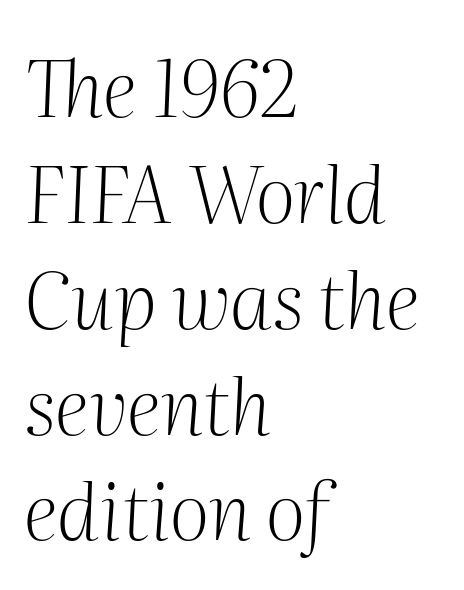
The image shows 79 px light serif type, italic (leaning right); set left-aligned, normal line spacing (1.34x), normal letter spacing, not underlined; medium stroke contrast and a medium x-height.
